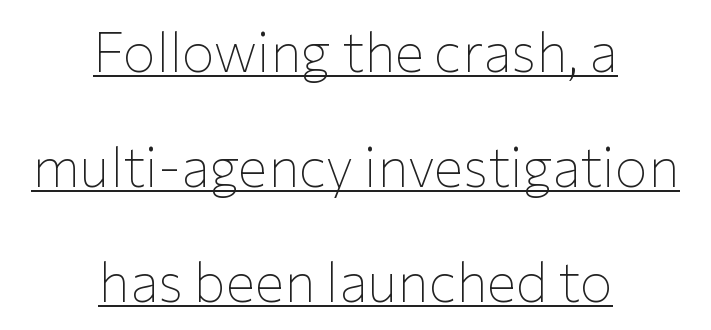
{"serif": "no", "italic": "no", "bold": "no", "weight": "thin", "width": "normal", "stroke_contrast": "low", "x_height": "medium", "monospaced": "no", "underline": "yes", "align": "center", "line_spacing": "loose", "line_spacing_ratio": 2.09, "letter_spacing": "normal", "letter_spacing_em": 0.0, "glyph_px": 55}
